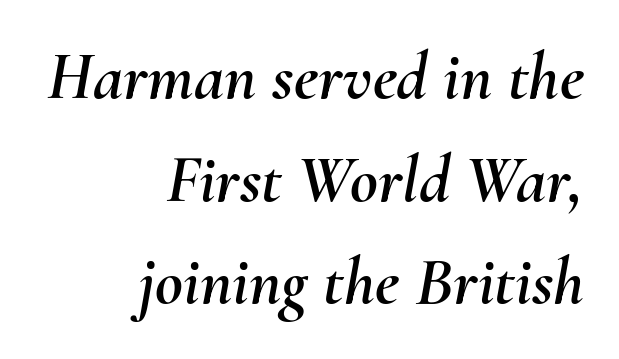
The image shows 68 px text type, italic (leaning right); set right-aligned, normal line spacing (1.51x), normal letter spacing, not underlined; medium stroke contrast and a small x-height.
